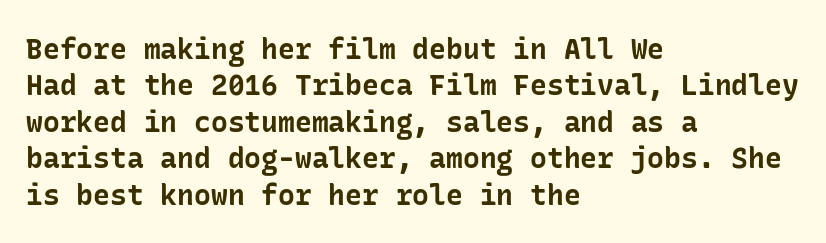
{"serif": "no", "italic": "no", "bold": "yes", "weight": "bold", "width": "normal", "stroke_contrast": "low", "x_height": "medium", "underline": "no", "align": "left", "line_spacing": "normal", "line_spacing_ratio": 1.3, "letter_spacing": "normal", "letter_spacing_em": 0.0, "glyph_px": 28}
